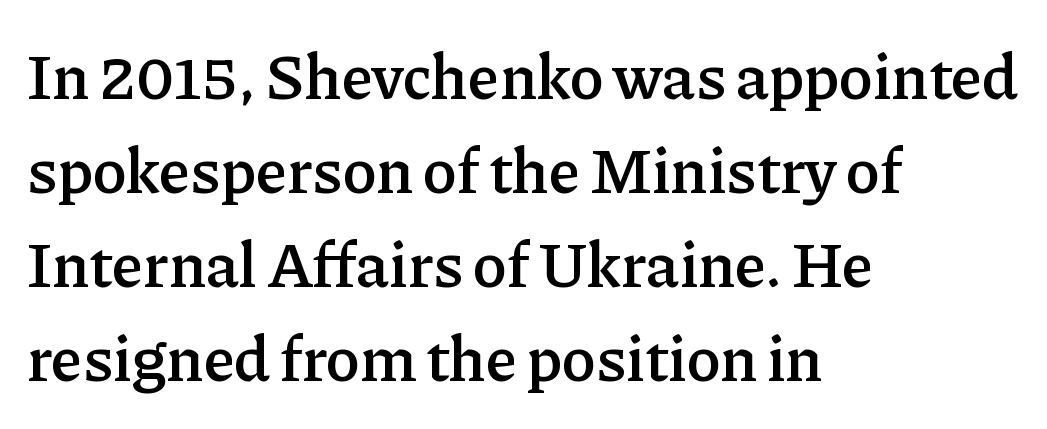
{"serif": "yes", "italic": "no", "bold": "semi", "weight": "semibold", "width": "normal", "stroke_contrast": "low", "x_height": "medium", "monospaced": "no", "underline": "no", "align": "left", "line_spacing": "normal", "line_spacing_ratio": 1.47, "letter_spacing": "normal", "letter_spacing_em": 0.0, "glyph_px": 64}
